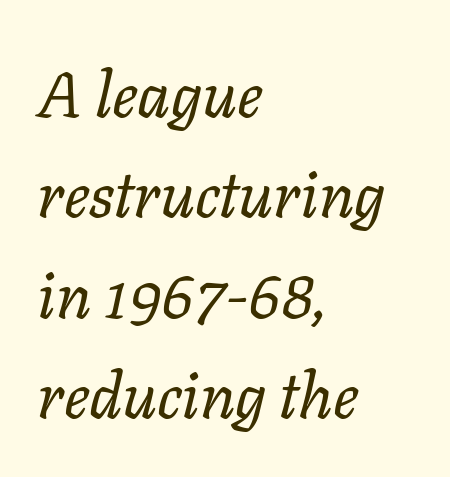
The image shows 64 px regular-weight type, italic (leaning right); set left-aligned, normal line spacing (1.57x), normal letter spacing, not underlined; low stroke contrast and a medium x-height.
